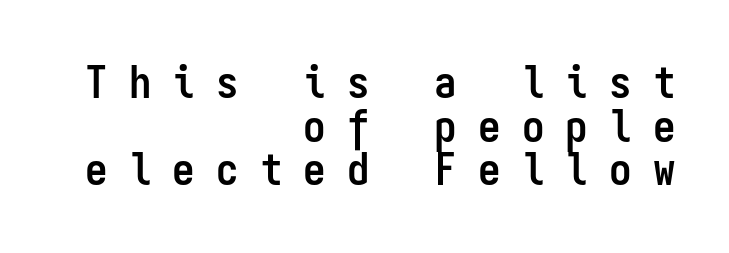
The typography opts for an upright posture over an oblique one. Reading down the block, your eye finds every line finishing at a fixed right position. Anything drawn beneath the words? Only blank space. Quick note: interline space is minimal. A sans-serif font was chosen for this passage. Heavy, bold letterforms.
